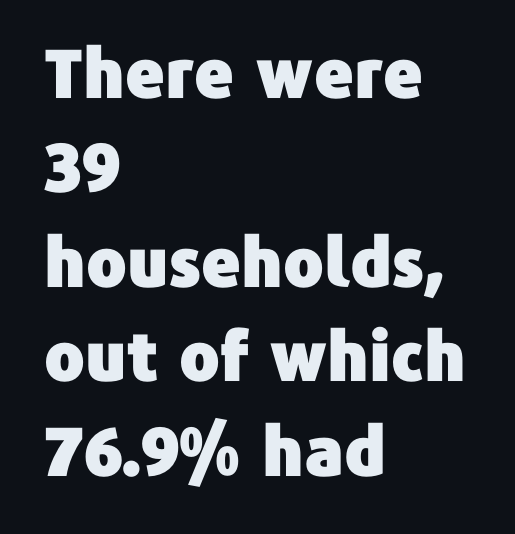
The line-height multiplier appears to be the usual default. Beneath every word, the page is bare. Italic: no, the glyphs are upright roman. You can tell from the bare stems that sans-serif type was used. Layout note: lines flush left.
